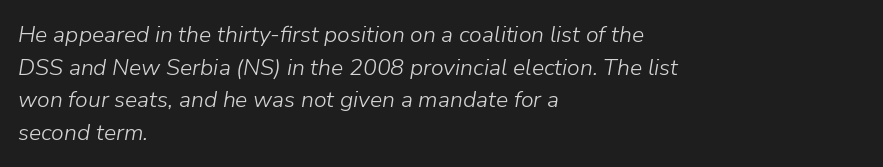
The image shows 23 px text type, italic (leaning right); set left-aligned, normal line spacing (1.42x), normal letter spacing, not underlined.
